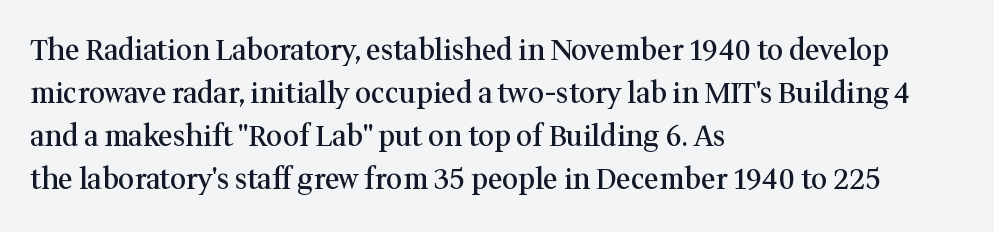
The passage shown has conventional tracking throughout. The typography opts for an upright posture over an oblique one. Rows of type keep a routine distance in the vertical direction. You can tell from the footed stems that serif type was used.
